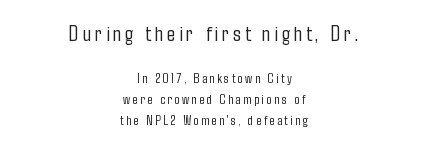
Size hierarchy here favors the leading block over the trailing one. Visually the block forms a symmetrical silhouette, jagged on both flanks. Ordinary non-slanted type is in use. Vertically, the passage feels balanced, rows spaced as you'd expect. The glyphs are unaccompanied by any horizontal stroke below them.
